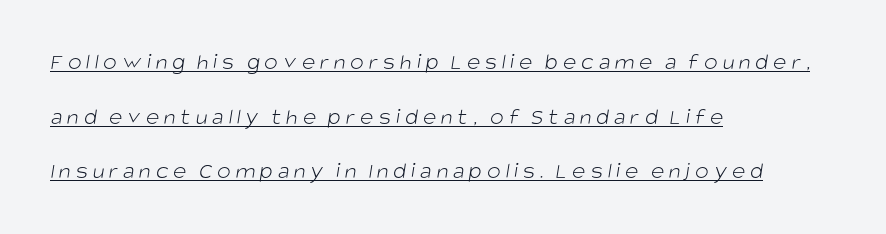
The image shows 23 px text type; set left-aligned, loose line spacing (2.38x), unusually wide letter spacing (+0.21 em), underlined.
